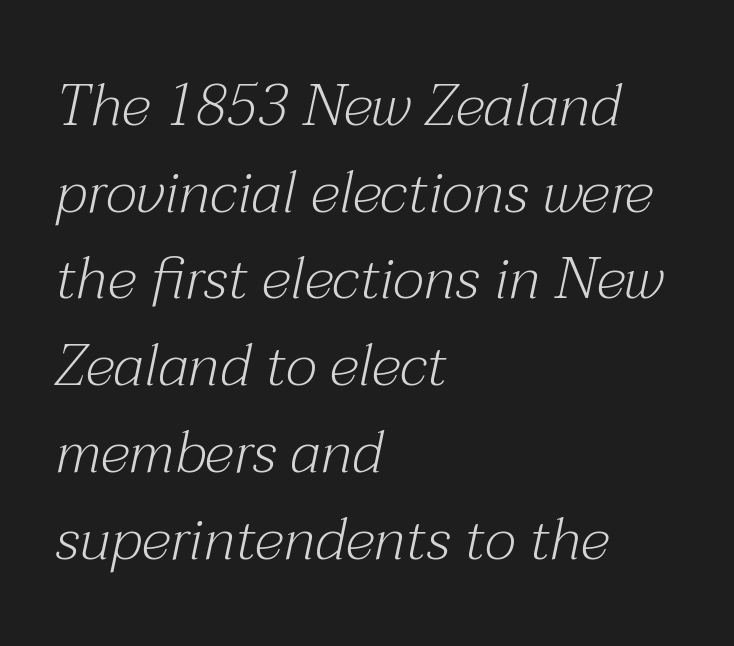
Left-aligned paragraph, ragged on the right. Are there feet on the stems? There are — it's a serif. Emphasis-style slanted type is in use. Heft: none added — not bold. Here the designer chose a conventional face with non-uniform glyph widths. Short note: letters normally spaced.
